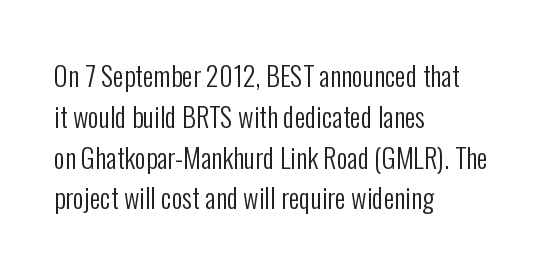
Q: Is the text bold? A: No.
Q: Is the text italic (slanted)? A: No, it is upright.
Q: Is the text underlined? A: No.
Q: How is the paragraph aligned? A: Left-aligned.
Q: Is the spacing between letters normal or unusually wide? A: Normal.
Q: Is the spacing between lines tight, normal or loose? A: Normal.
